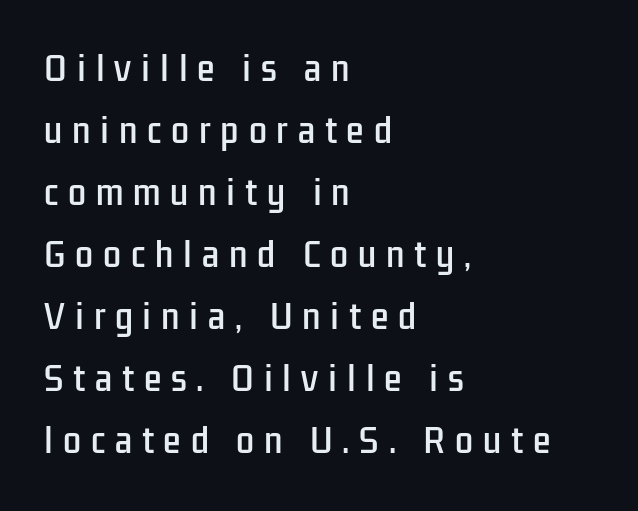
Notice the wide empty band between every row — that's loose leading. The typography opts for an upright posture over an oblique one. These lines are rendered in a variable-pitch font. The face used here is a sans, in the tradition of grotesques and geometrics.
